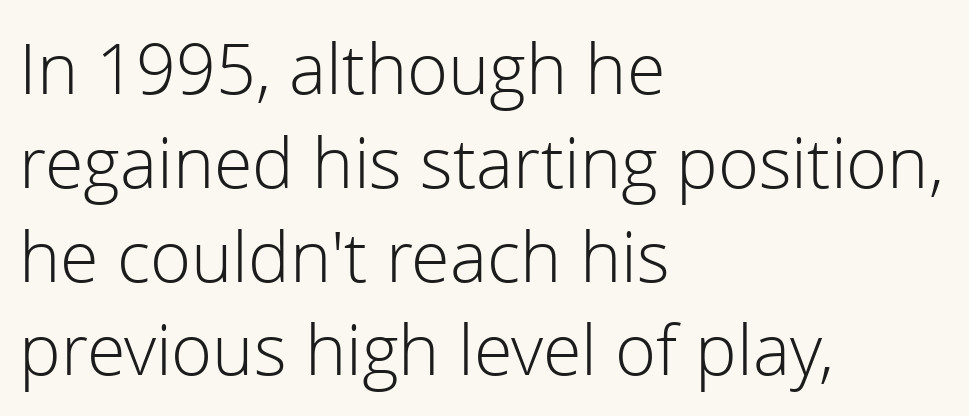
The image shows 70 px light sans-serif type, upright; set left-aligned, normal line spacing (1.34x), normal letter spacing, not underlined; a medium x-height.
